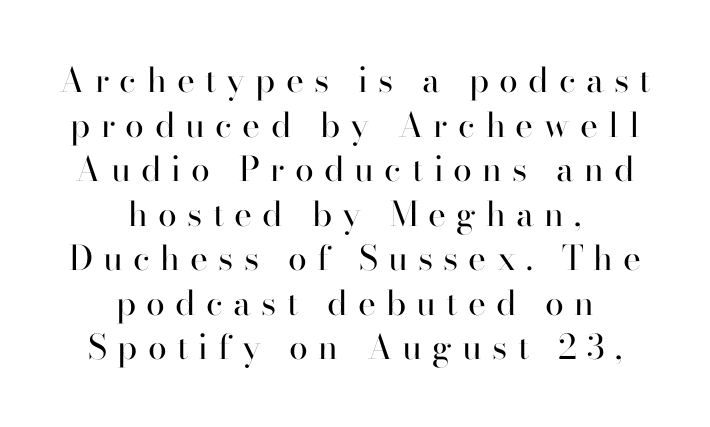
Q: Is the text bold? A: No.
Q: Is the text italic (slanted)? A: No, it is upright.
Q: Is the typeface a serif or a sans-serif typeface? A: Serif.
Q: Is the text underlined? A: No.
Q: How is the paragraph aligned? A: Centered.
Q: Is the spacing between letters normal or unusually wide? A: Unusually wide.
Q: Is the spacing between lines tight, normal or loose? A: Normal.
Q: Width (condensed, normal, or wide)? A: Normal.
Q: Stroke contrast? A: High.
Q: x-height? A: Small.
Q: Monospaced? A: No.
